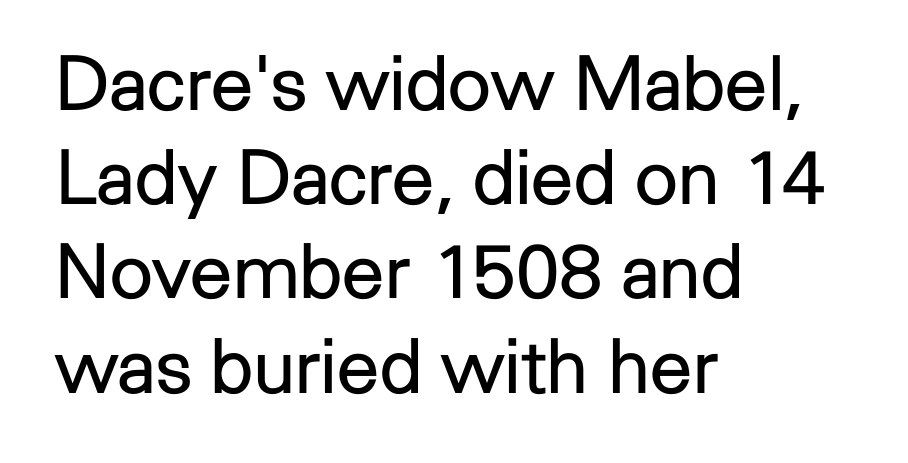
The image shows 76 px regular-weight sans-serif type, upright; set left-aligned, line spacing 1.24x, normal letter spacing, not underlined; low stroke contrast and a medium x-height.
